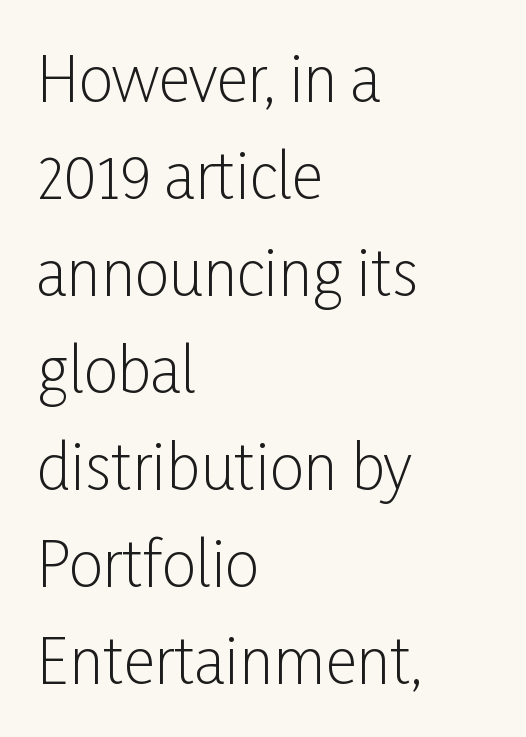
The image shows 61 px light, condensed sans-serif type, upright; set left-aligned, normal line spacing (1.59x), normal letter spacing, not underlined; low stroke contrast and a medium x-height.
